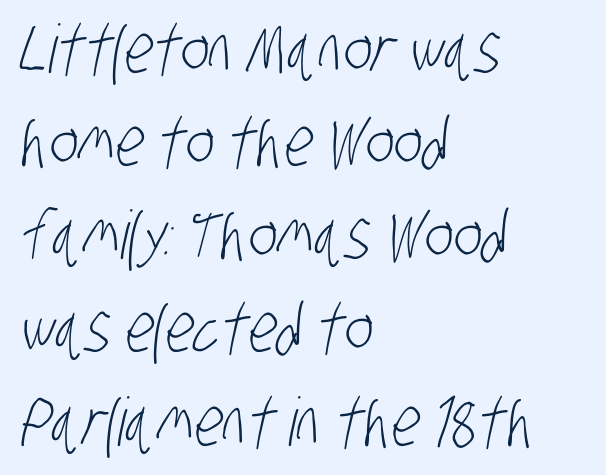
{"serif": "no", "bold": "no", "weight": "light", "width": "condensed", "stroke_contrast": "low", "x_height": "large", "monospaced": "no", "underline": "no", "align": "left", "line_spacing": "normal", "line_spacing_ratio": 1.39, "letter_spacing": "normal", "letter_spacing_em": 0.0, "glyph_px": 67}
